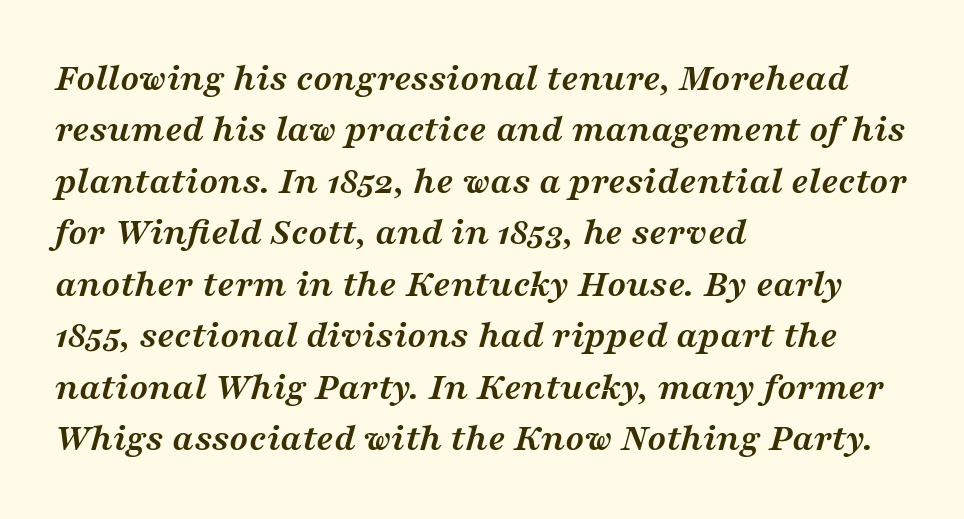
Q: Is the text bold? A: Yes.
Q: Is the text italic (slanted)? A: Yes, it leans right by about 16 degrees.
Q: Is the typeface a serif or a sans-serif typeface? A: Serif.
Q: Is the text underlined? A: No.
Q: How is the paragraph aligned? A: Left-aligned.
Q: Is the spacing between letters normal or unusually wide? A: Normal.
Q: Is the spacing between lines tight, normal or loose? A: Normal.
Q: Width (condensed, normal, or wide)? A: Wide.
Q: Stroke contrast? A: Medium.
Q: x-height? A: Medium.
Q: Monospaced? A: No.
